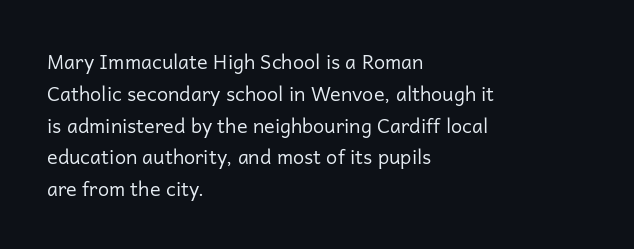
This is not heavy type; no bold has been used. Tracking here is standard; glyphs follow each other at the usual distance. Horizontal bands of white between lines are of average thickness. Underlining? Definitely not there. A student would call this left alignment; a typographer would say flush left, rag right.
